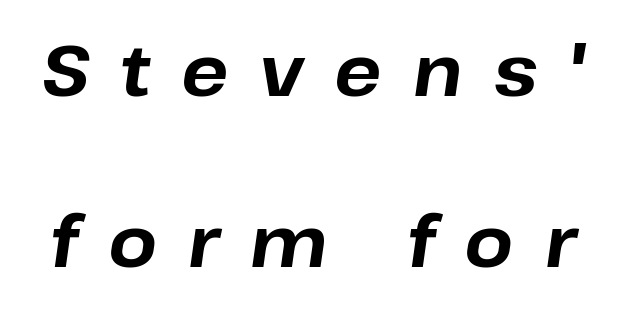
Q: Is the text bold? A: Yes.
Q: Is the text italic (slanted)? A: Yes, it leans right by about 8 degrees.
Q: Is the text underlined? A: No.
Q: Is the spacing between letters normal or unusually wide? A: Unusually wide.
Q: Is the spacing between lines tight, normal or loose? A: Loose.
Q: Width (condensed, normal, or wide)? A: Normal.
Q: Stroke contrast? A: Low.
Q: x-height? A: Medium.
Q: Monospaced? A: No.
